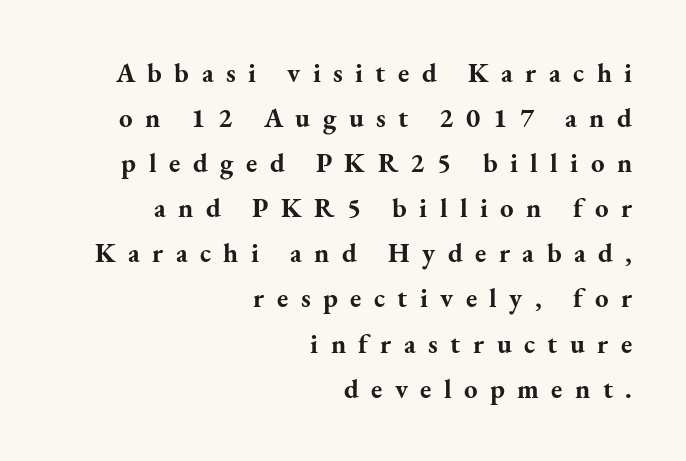
Q: Is the text bold? A: Yes.
Q: Is the text italic (slanted)? A: No, it is upright.
Q: Is the text underlined? A: No.
Q: How is the paragraph aligned? A: Right-aligned.
Q: Is the spacing between letters normal or unusually wide? A: Unusually wide.
Q: Is the spacing between lines tight, normal or loose? A: Normal.
